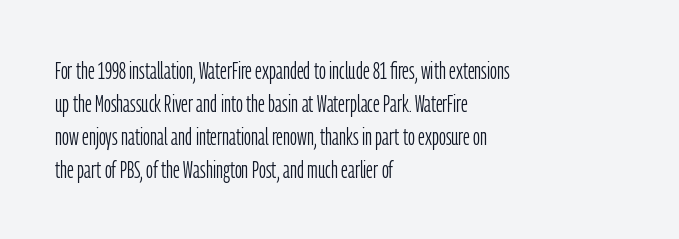
The image shows 24 px text type, upright; set left-aligned, normal line spacing (1.37x), normal letter spacing, not underlined.
